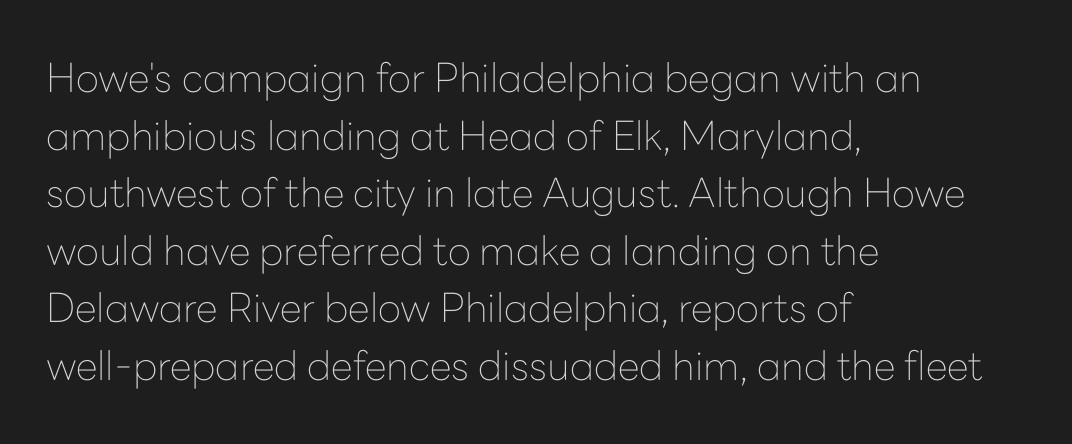
Varying glyph widths throughout — classic text-font behaviour. Default kerning and tracking; the words read as compact shapes. Upright lettering throughout. Unmarked baselines from the first word to the last. The face looks like a standard text weight, possibly lighter. Type style note: lacks serifs.
